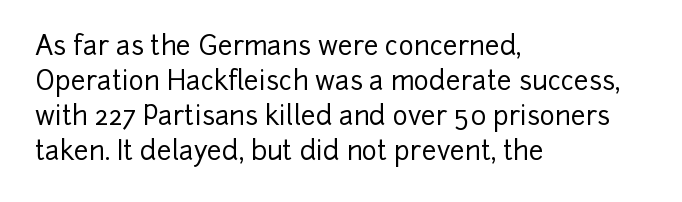
Q: Is the text italic (slanted)? A: No, it is upright.
Q: Is the text underlined? A: No.
Q: How is the paragraph aligned? A: Left-aligned.
Q: Is the spacing between letters normal or unusually wide? A: Normal.
Q: Is the spacing between lines tight, normal or loose? A: Normal.
